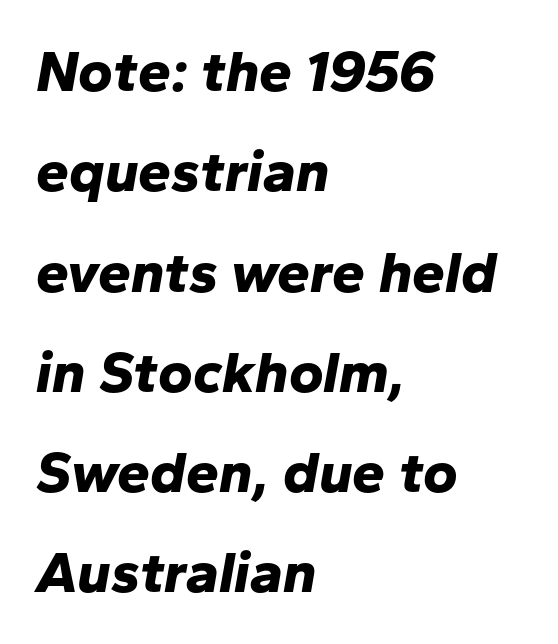
The image shows 59 px bold type, italic (leaning right); set left-aligned, normal line spacing (1.7x), normal letter spacing, not underlined; low stroke contrast and a medium x-height.
